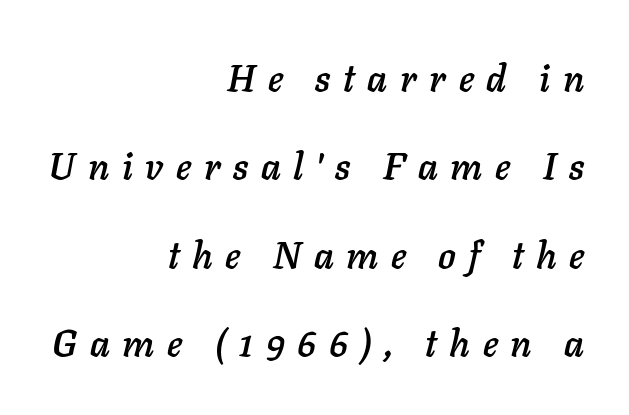
Q: Is the text italic (slanted)? A: Yes, it leans right by about 11 degrees.
Q: Is the text underlined? A: No.
Q: How is the paragraph aligned? A: Right-aligned.
Q: Is the spacing between letters normal or unusually wide? A: Unusually wide.
Q: Is the spacing between lines tight, normal or loose? A: Loose.
Q: Width (condensed, normal, or wide)? A: Normal.
Q: Stroke contrast? A: Low.
Q: x-height? A: Medium.
Q: Monospaced? A: No.
